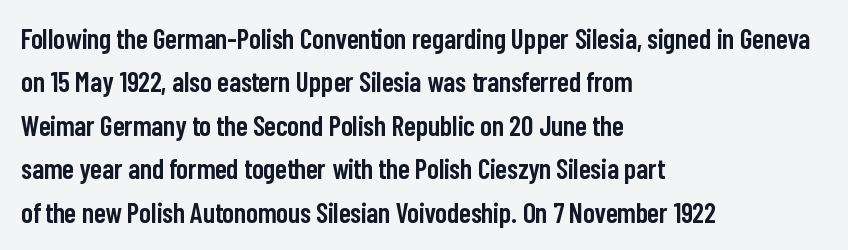
{"serif": "no", "italic": "no", "bold": "semi", "weight": "semibold", "width": "condensed", "stroke_contrast": "low", "x_height": "medium", "monospaced": "no", "underline": "no", "align": "left", "line_spacing": "normal", "line_spacing_ratio": 1.55, "letter_spacing": "normal", "letter_spacing_em": 0.0, "glyph_px": 28}
